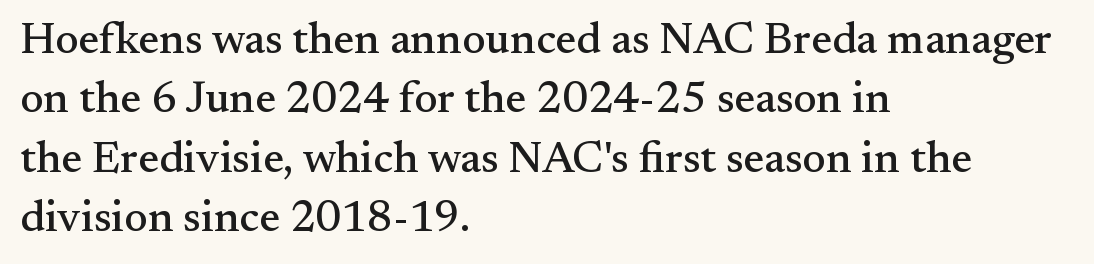
Small tapered or slab feet sit at the stroke ends, so this counts as serif. Teacher's note: observe the even left margin — that is flush-left alignment. Vertically, the passage feels balanced, rows spaced as you'd expect. The glyphs are unaccompanied by any horizontal stroke below them. How are the letters spaced? Ordinarily, with no added tracking.
